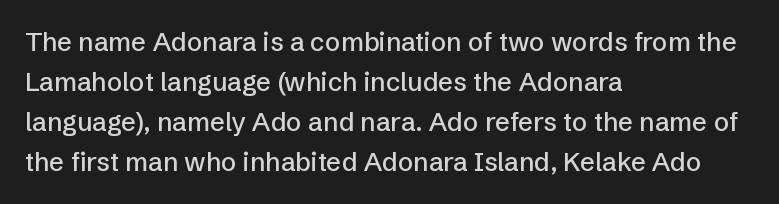
{"italic": "no", "underline": "no", "align": "left", "line_spacing": "normal", "line_spacing_ratio": 1.54, "letter_spacing": "normal", "letter_spacing_em": 0.0, "glyph_px": 26}
